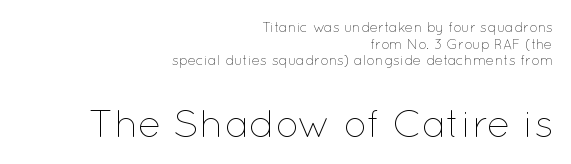
Here the designer chose a conventional face with non-uniform glyph widths. Tracking value appears to be zero — textbook default spacing. This rendering uses right alignment, leaving the left contour irregular. Is the stroke heavy? The answer is a plain regular-or-lighter.
